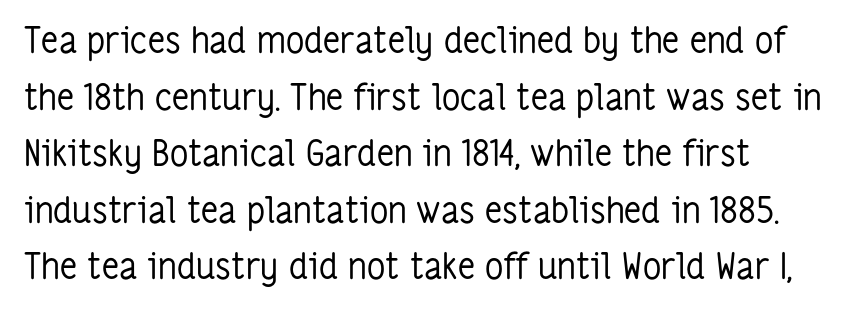
{"serif": "no", "italic": "no", "bold": "no", "weight": "regular", "width": "condensed", "stroke_contrast": "low", "x_height": "medium", "monospaced": "no", "underline": "no", "align": "left", "line_spacing": "normal", "line_spacing_ratio": 1.57, "letter_spacing": "normal", "letter_spacing_em": 0.0, "glyph_px": 36}
